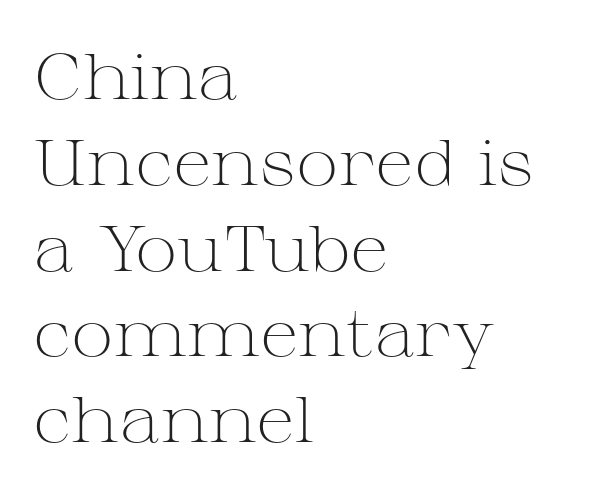
The image shows 64 px light, wide serif type, upright; set left-aligned, normal line spacing (1.34x), normal letter spacing, not underlined; medium stroke contrast and a medium x-height.
